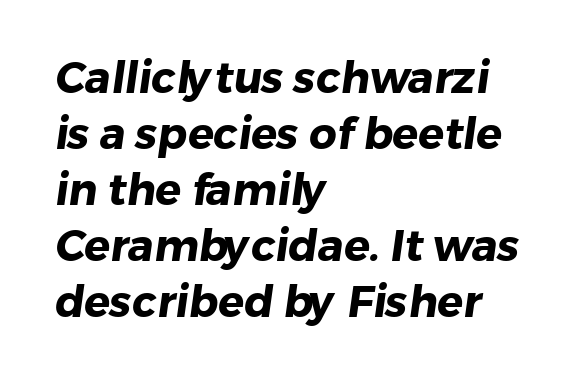
The image shows 43 px heavy sans-serif type; set left-aligned, normal line spacing (1.3x), normal letter spacing, not underlined; low stroke contrast and a medium x-height.
